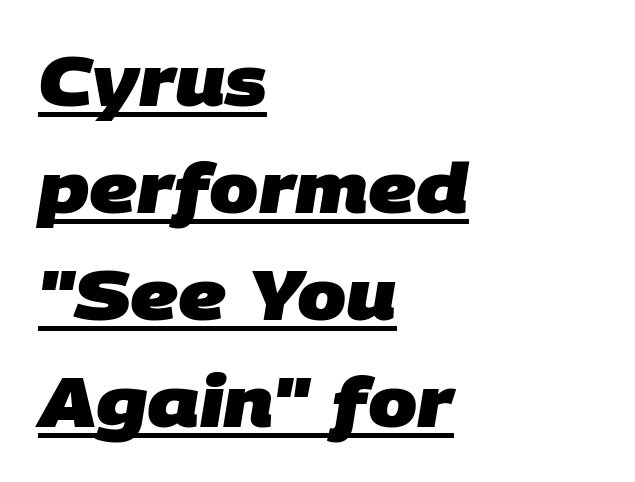
The image shows 70 px heavy sans-serif type; set left-aligned, normal line spacing (1.53x), normal letter spacing, underlined; low stroke contrast and a large x-height.
